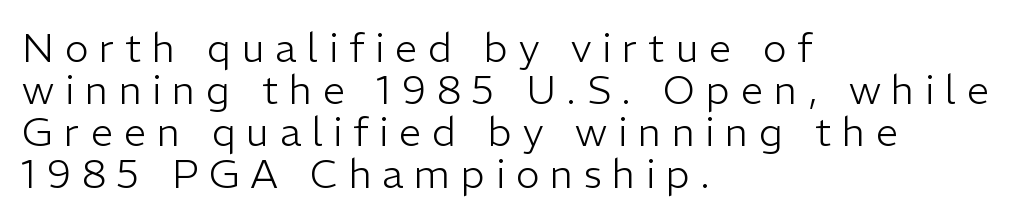
Q: Is the text bold? A: No.
Q: Is the text italic (slanted)? A: No, it is upright.
Q: Is the typeface a serif or a sans-serif typeface? A: Sans-serif.
Q: Is the text underlined? A: No.
Q: How is the paragraph aligned? A: Left-aligned.
Q: Is the spacing between letters normal or unusually wide? A: Unusually wide.
Q: Is the spacing between lines tight, normal or loose? A: Tight.
Q: Width (condensed, normal, or wide)? A: Normal.
Q: Stroke contrast? A: Low.
Q: x-height? A: Medium.
Q: Monospaced? A: No.
